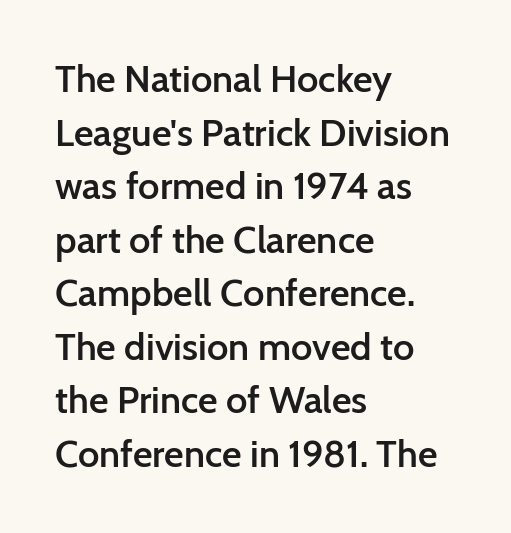
The image shows 38 px semibold sans-serif type, upright; set left-aligned, normal line spacing (1.41x), normal letter spacing, not underlined; low stroke contrast and a medium x-height.
